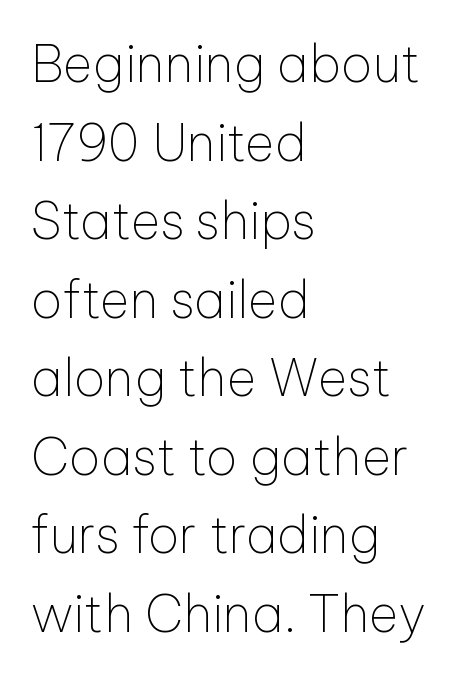
Q: Is the text bold? A: No.
Q: Is the text italic (slanted)? A: No, it is upright.
Q: Is the typeface a serif or a sans-serif typeface? A: Sans-serif.
Q: Is the text underlined? A: No.
Q: How is the paragraph aligned? A: Left-aligned.
Q: Is the spacing between letters normal or unusually wide? A: Normal.
Q: Is the spacing between lines tight, normal or loose? A: Normal.
Q: Width (condensed, normal, or wide)? A: Normal.
Q: Stroke contrast? A: Low.
Q: x-height? A: Medium.
Q: Monospaced? A: No.
